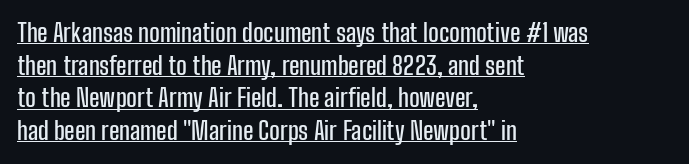
The image shows 25 px text type, upright; set left-aligned, normal line spacing (1.31x), normal letter spacing, underlined.
